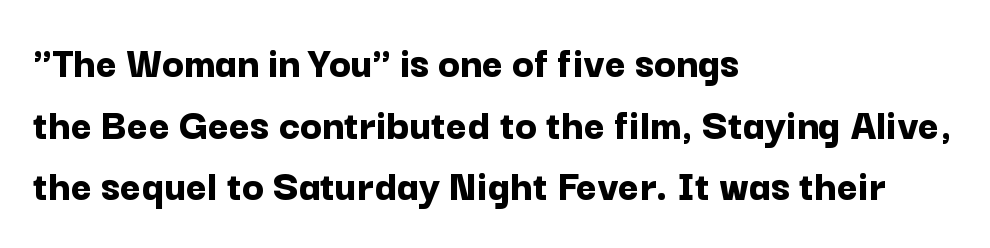
Vertical spacing — default. Students, this is bold: see how much ink each stroke carries. Quick note: not italic, upright. Horizontally, the lines are justified to the leading edge only.
